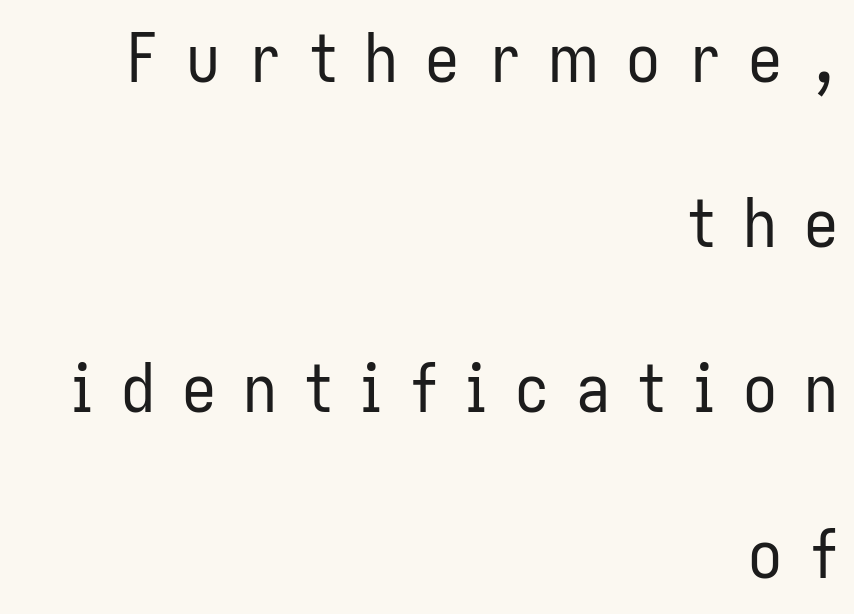
The image shows 68 px regular-weight, condensed sans-serif type, upright; set right-aligned, loose line spacing (2.43x), unusually wide letter spacing (+0.4 em), not underlined; low stroke contrast and a medium x-height.
